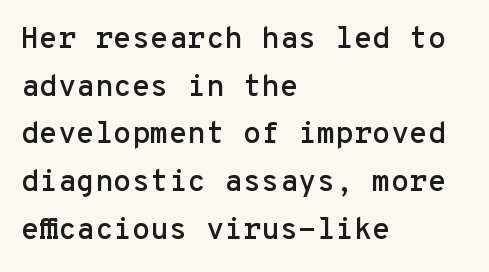
No italicization has been applied; the sample stays upright. Visually the block forms a straight wall on the left and a jagged coastline on the right. The baseline area is clear. Note the uniform advance width — an 'i' takes as much space as an 'm'. Standard letterfit; no display-style spreading of the glyphs.
